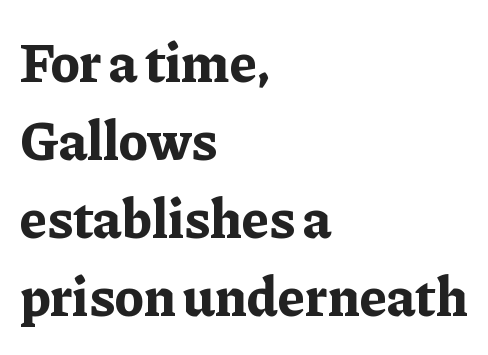
Q: Is the text bold? A: Yes.
Q: Is the text italic (slanted)? A: No, it is upright.
Q: Is the typeface a serif or a sans-serif typeface? A: Serif.
Q: Is the text underlined? A: No.
Q: How is the paragraph aligned? A: Left-aligned.
Q: Is the spacing between letters normal or unusually wide? A: Normal.
Q: Is the spacing between lines tight, normal or loose? A: Normal.
Q: Width (condensed, normal, or wide)? A: Normal.
Q: Stroke contrast? A: Low.
Q: x-height? A: Medium.
Q: Monospaced? A: No.
